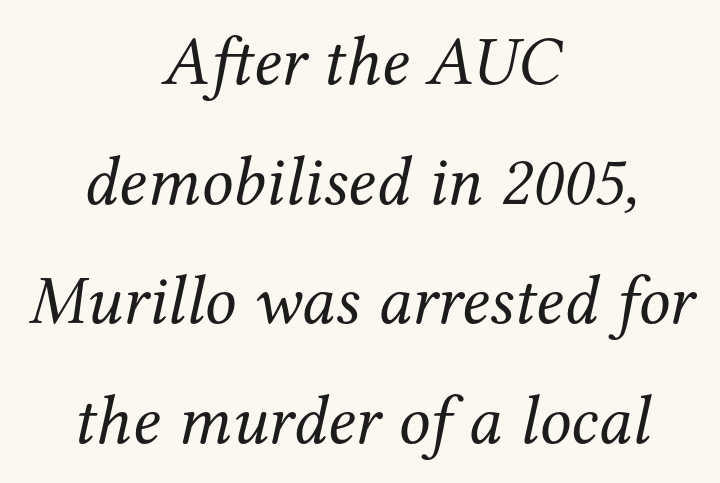
The image shows 70 px regular-weight serif type, italic (leaning right); set centered, line spacing 1.71x, normal letter spacing, not underlined; medium stroke contrast and a medium x-height.
